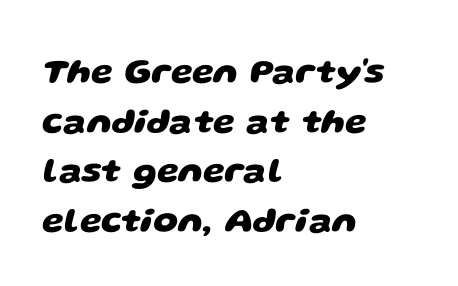
{"serif": "no", "bold": "yes", "weight": "heavy", "width": "wide", "stroke_contrast": "low", "x_height": "large", "monospaced": "no", "underline": "no", "align": "left", "line_spacing": "normal", "line_spacing_ratio": 1.42, "letter_spacing": "normal", "letter_spacing_em": 0.0, "glyph_px": 35}
